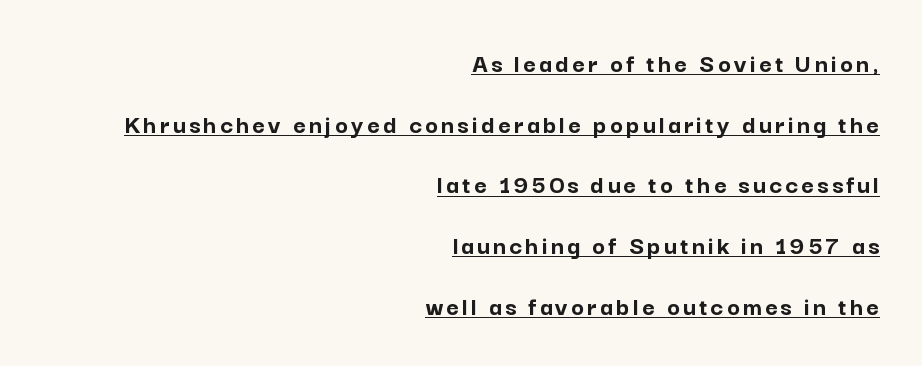
{"italic": "no", "bold": "yes", "underline": "yes", "align": "right", "line_spacing": "loose", "line_spacing_ratio": 2.25, "glyph_px": 27}
